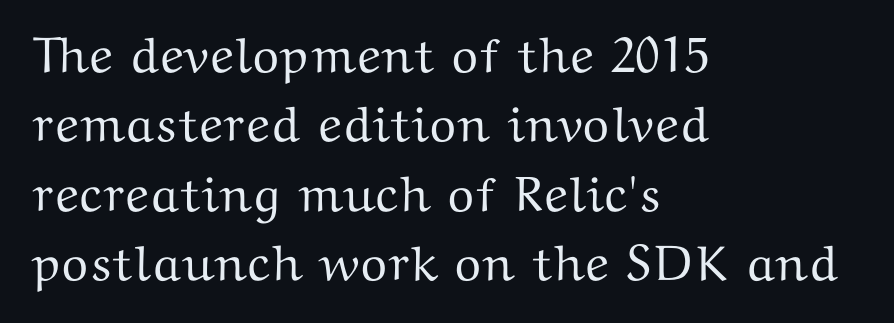
Evenly set lines give the paragraph a standard silhouette. Character widths vary here, with narrow letters taking less room than wide ones. Line beginnings align vertically; line endings do not. The area under the type is left untouched. No extra tracking has been applied to these lines.
